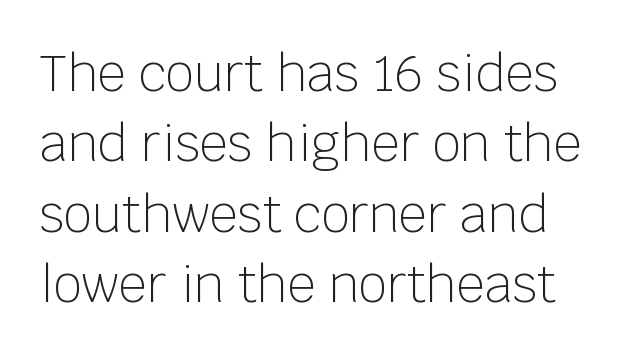
Q: Is the text bold? A: No.
Q: Is the text italic (slanted)? A: No, it is upright.
Q: Is the typeface a serif or a sans-serif typeface? A: Sans-serif.
Q: Is the text underlined? A: No.
Q: Is the spacing between letters normal or unusually wide? A: Normal.
Q: Is the spacing between lines tight, normal or loose? A: Normal.
Q: Width (condensed, normal, or wide)? A: Normal.
Q: Stroke contrast? A: Low.
Q: x-height? A: Large.
Q: Monospaced? A: No.
